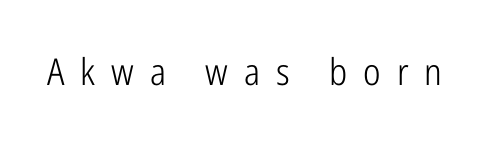
A typesetter would label this face a sans. Words appear elongated and porous because spacing is wide. These lines are rendered in a variable-pitch font. The letters stand upright; this is a roman face.
